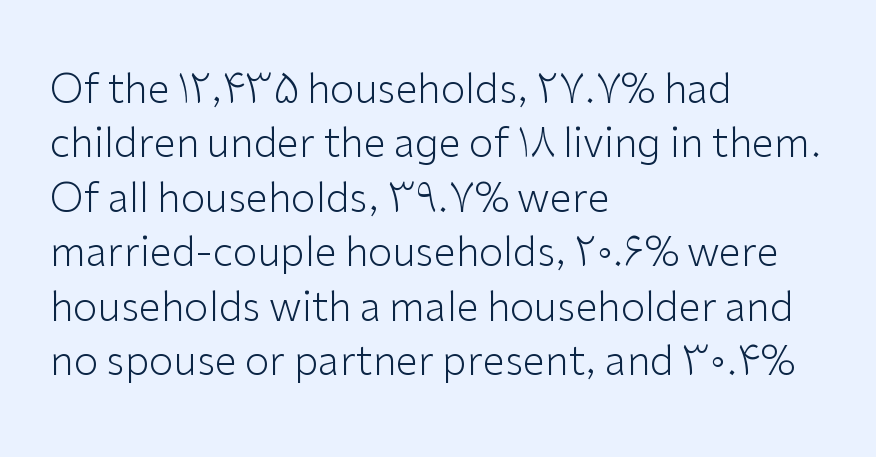
The image shows 40 px light sans-serif type, upright; set left-aligned, normal line spacing (1.36x), normal letter spacing, not underlined; low stroke contrast and a medium x-height.
